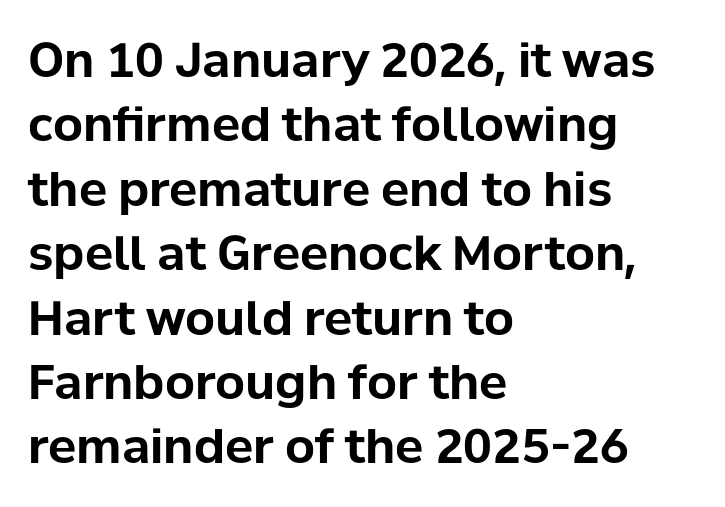
Designer's note — italics off, roman on. This rendering leaves character spacing at its baseline value. Each letter keeps its own natural width here, so spacing adapts to shape. Chunky letters — that's bold for sure. Typeset ragged right — the left edge is the straight one.
